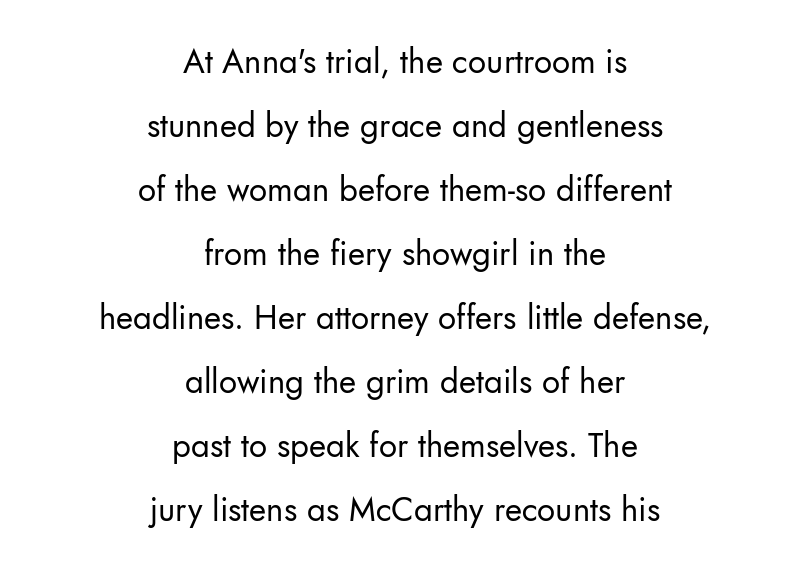
Q: Is the text bold? A: No.
Q: Is the text italic (slanted)? A: No, it is upright.
Q: Is the typeface a serif or a sans-serif typeface? A: Sans-serif.
Q: Is the text underlined? A: No.
Q: How is the paragraph aligned? A: Centered.
Q: Is the spacing between letters normal or unusually wide? A: Normal.
Q: Is the spacing between lines tight, normal or loose? A: Loose.
Q: Width (condensed, normal, or wide)? A: Normal.
Q: Stroke contrast? A: Low.
Q: x-height? A: Small.
Q: Monospaced? A: No.
